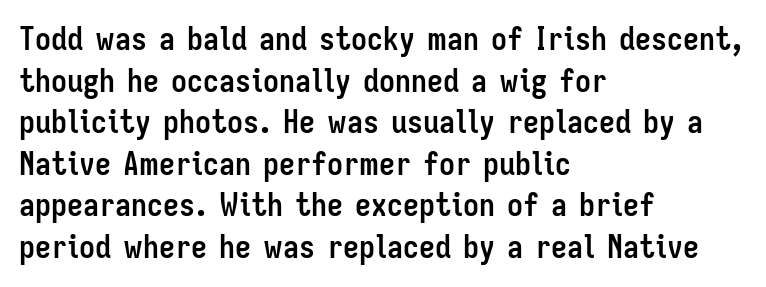
The image shows 32 px semibold, condensed sans-serif type, upright; set left-aligned, normal line spacing (1.3x), normal letter spacing, not underlined; low stroke contrast and a medium x-height.
